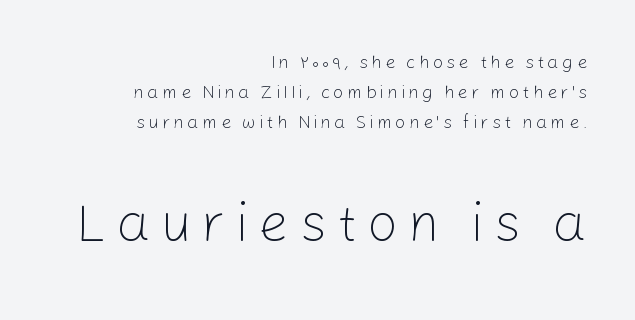
No chunkiness to these letters — they're not bold. Posture: upright roman. This is sans-serif lettering, the kind often seen on screens and signage. Plain, unruled lines of type.
